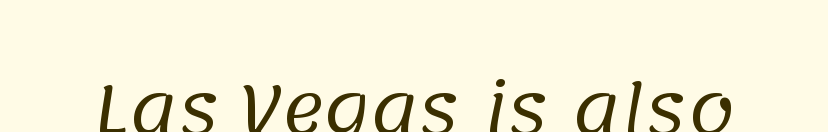
{"serif": "no", "bold": "no", "weight": "regular", "width": "normal", "stroke_contrast": "low", "x_height": "large", "monospaced": "no", "underline": "no", "letter_spacing": "normal", "letter_spacing_em": 0.0, "glyph_px": 67}
